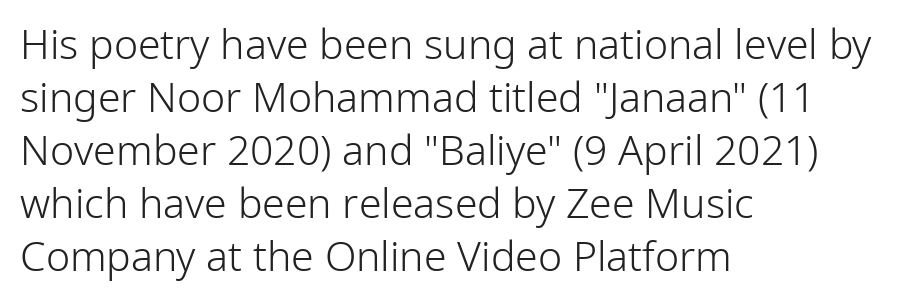
Q: Is the text bold? A: No.
Q: Is the text italic (slanted)? A: No, it is upright.
Q: Is the typeface a serif or a sans-serif typeface? A: Sans-serif.
Q: Is the text underlined? A: No.
Q: How is the paragraph aligned? A: Left-aligned.
Q: Is the spacing between letters normal or unusually wide? A: Normal.
Q: Is the spacing between lines tight, normal or loose? A: Normal.
Q: Width (condensed, normal, or wide)? A: Normal.
Q: Stroke contrast? A: Low.
Q: x-height? A: Medium.
Q: Monospaced? A: No.
